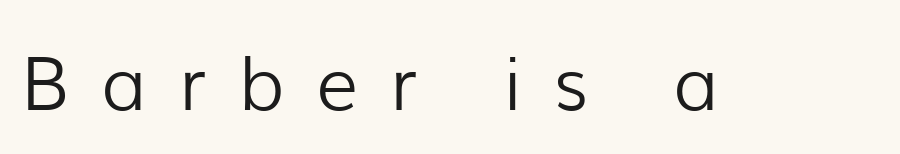
This sample has the flowing, uneven cadence of proportional lettering. The cut favours lightness, reaching ordinary text weight at its darkest. The typeface chosen for these lines omits serifs. Rendered with straight, roman letterforms. The specimen omits any rule beneath the text block's lines.
